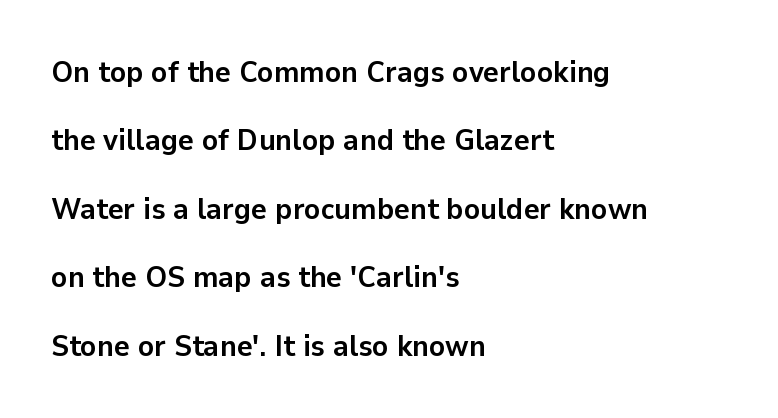
{"serif": "no", "italic": "no", "bold": "yes", "weight": "semibold", "width": "normal", "stroke_contrast": "low", "x_height": "medium", "monospaced": "no", "underline": "no", "align": "left", "line_spacing": "loose", "line_spacing_ratio": 2.28, "letter_spacing": "normal", "letter_spacing_em": 0.0, "glyph_px": 30}
